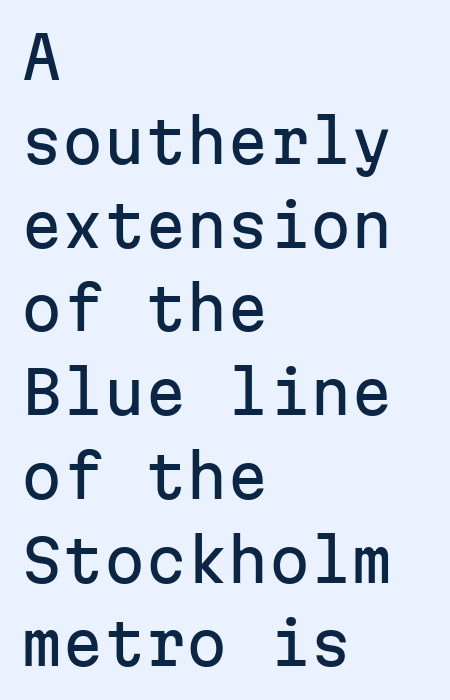
{"serif": "no", "italic": "no", "width": "normal", "stroke_contrast": "low", "x_height": "medium", "monospaced": "yes", "underline": "no", "align": "left", "line_spacing": "normal", "line_spacing_ratio": 1.42, "letter_spacing": "normal", "letter_spacing_em": 0.0, "glyph_px": 59}
